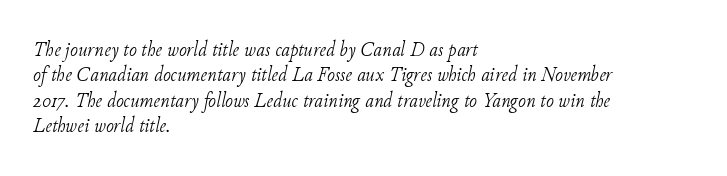
The image shows 21 px text type, italic (leaning right); set left-aligned, line spacing 1.21x, normal letter spacing, not underlined.
